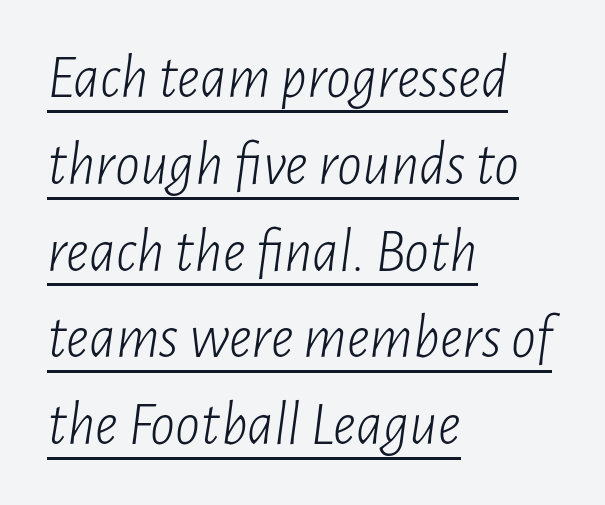
{"italic": "yes", "lean": "right", "slant_degrees": 7, "bold": "no", "weight": "light", "width": "condensed", "stroke_contrast": "low", "x_height": "medium", "monospaced": "no", "underline": "yes", "align": "left", "line_spacing": "normal", "line_spacing_ratio": 1.4, "letter_spacing": "normal", "letter_spacing_em": 0.0, "glyph_px": 62}
